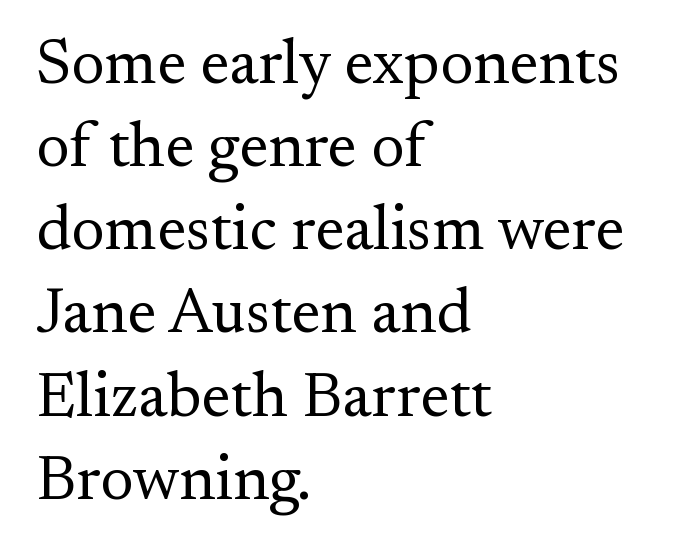
{"serif": "yes", "italic": "no", "bold": "no", "weight": "regular", "width": "normal", "stroke_contrast": "medium", "x_height": "small", "monospaced": "no", "underline": "no", "align": "left", "line_spacing": "normal", "line_spacing_ratio": 1.32, "letter_spacing": "normal", "letter_spacing_em": 0.0, "glyph_px": 63}
